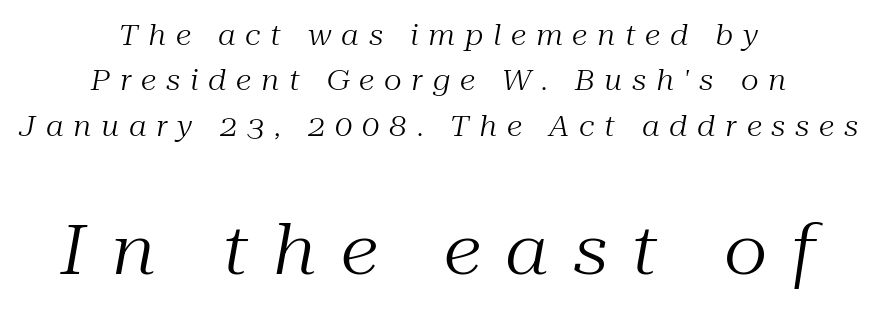
{"serif": "yes", "italic": "yes", "lean": "right", "slant_degrees": 10, "bold": "no", "weight": "regular", "width": "normal", "stroke_contrast": "medium", "x_height": "medium", "monospaced": "no", "underline": "no", "align": "center", "line_spacing": "normal", "line_spacing_ratio": 1.62, "letter_spacing": "wide", "letter_spacing_em": 0.35, "larger_block": "second", "size_ratio": 2.46, "glyph_px": 69}
